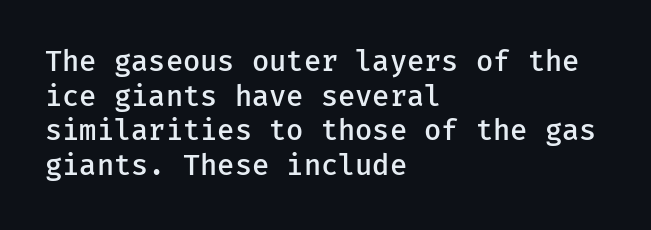
Q: Is the text bold? A: Semi-bold.
Q: Is the text italic (slanted)? A: No, it is upright.
Q: Is the typeface a serif or a sans-serif typeface? A: Sans-serif.
Q: Is the text underlined? A: No.
Q: How is the paragraph aligned? A: Left-aligned.
Q: Is the spacing between letters normal or unusually wide? A: Normal.
Q: Width (condensed, normal, or wide)? A: Normal.
Q: Stroke contrast? A: Low.
Q: x-height? A: Medium.
Q: Monospaced? A: Yes.
